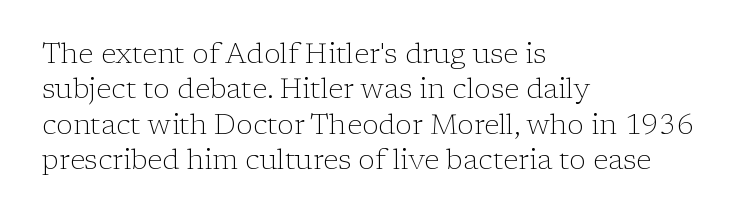
The image shows 28 px light serif type, upright; set left-aligned, normal line spacing (1.26x), normal letter spacing, not underlined; low stroke contrast and a medium x-height.
